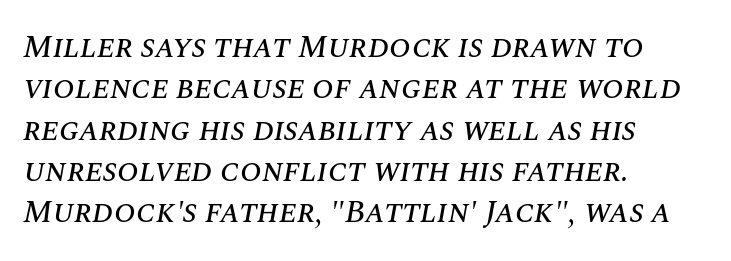
{"italic": "yes", "lean": "right", "slant_degrees": 10, "width": "normal", "stroke_contrast": "medium", "x_height": "large", "monospaced": "no", "underline": "no", "align": "left", "line_spacing": "normal", "line_spacing_ratio": 1.29, "letter_spacing": "normal", "letter_spacing_em": 0.0, "glyph_px": 32}
